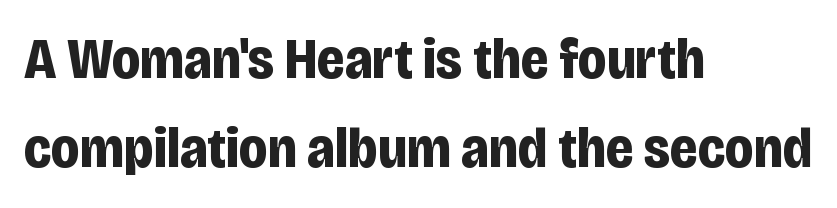
The face used here is proportionally spaced, like ordinary book or web type. Every stem runs plumb, perpendicular to the baseline. Default kerning and tracking; the words read as compact shapes. Is there much room between lines? A standard amount, neither cramped nor airy. Stroke thickness is high; the sample reads as a true bold.
